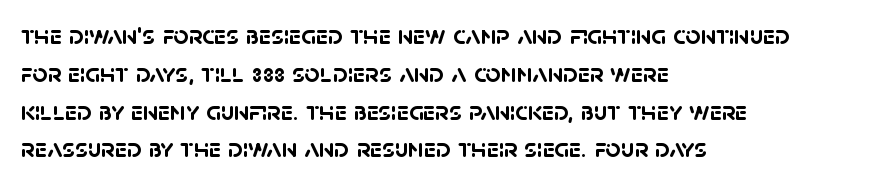
Q: Is the text bold? A: Yes.
Q: Is the text underlined? A: No.
Q: How is the paragraph aligned? A: Left-aligned.
Q: Is the spacing between letters normal or unusually wide? A: Normal.
Q: Is the spacing between lines tight, normal or loose? A: Normal.
